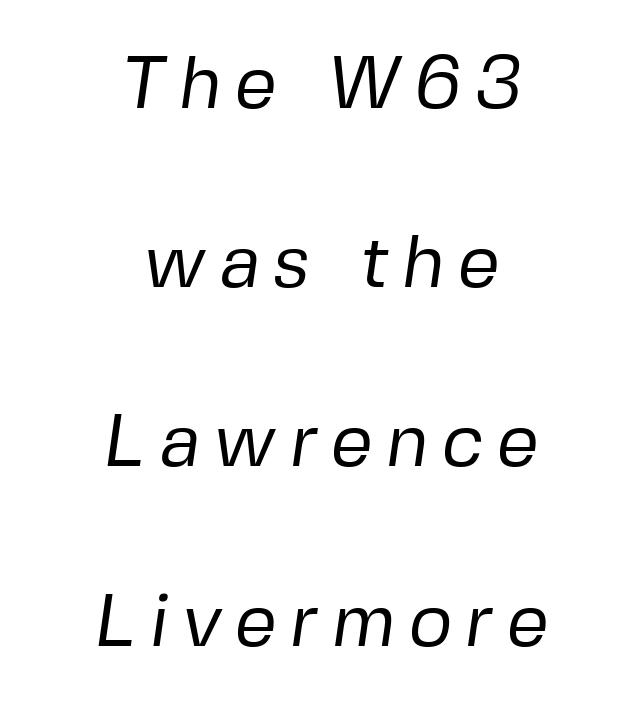
{"serif": "no", "bold": "no", "weight": "regular", "width": "normal", "stroke_contrast": "low", "x_height": "medium", "monospaced": "no", "underline": "no", "align": "center", "line_spacing": "loose", "line_spacing_ratio": 2.39, "glyph_px": 75}
